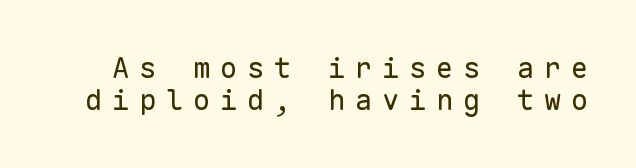
Each letter's strokes conclude bluntly, with no projecting serifs. You could barely slide anything between these rows. Style check: upright. Display-style spreading of the glyphs; the letterfit is very open. Nobody drew a line under any word here. Monospaced: the letters line up in strict vertical columns.
